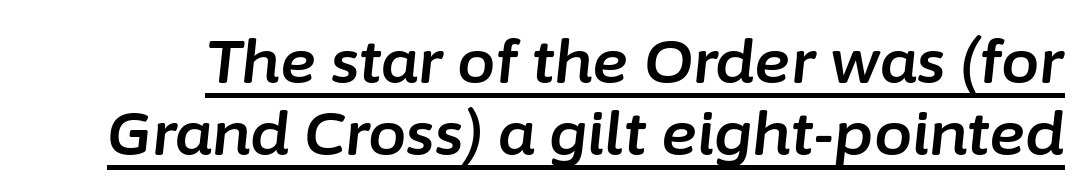
Each word holds together tightly as a unit, with standard inter-letter gaps. Descenders here cross a horizontal rule under the line. A typesetter would mark this as italic. Do the characters align in a grid? No, the font is proportional.
